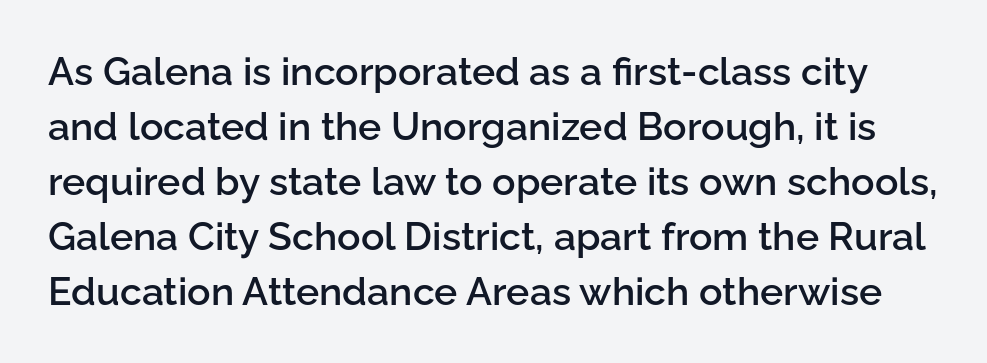
{"serif": "no", "italic": "no", "bold": "semi", "weight": "semibold", "width": "normal", "stroke_contrast": "low", "x_height": "medium", "monospaced": "no", "underline": "no", "line_spacing": "normal", "line_spacing_ratio": 1.41, "letter_spacing": "normal", "letter_spacing_em": 0.0, "glyph_px": 39}
